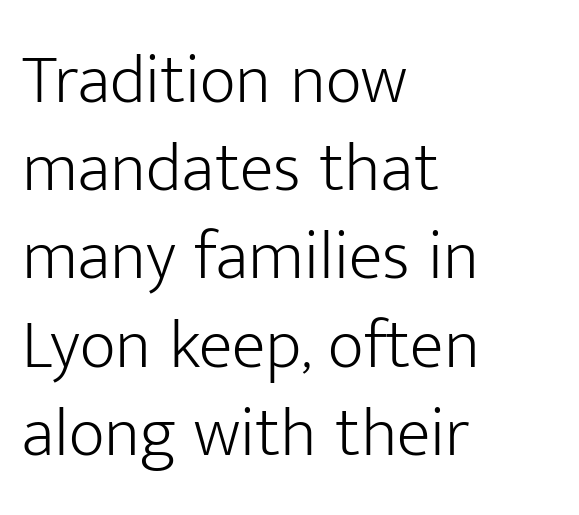
The passage shown is typeset with a sans-serif family. These lines are rendered in a variable-pitch font. Check under the words: just untouched page. These lines keep a tight, regular rhythm from letter to letter. Successive baselines arrive at the customary interval. This is not heavy type; no bold has been used.
